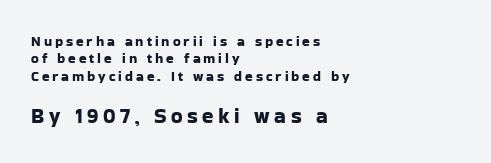
Q: Is the text italic (slanted)? A: No, it is upright.
Q: Is the text underlined? A: No.
Q: How is the paragraph aligned? A: Left-aligned.
Q: Is the spacing between letters normal or unusually wide? A: Unusually wide.
Q: Is the spacing between lines tight, normal or loose? A: Normal.
Q: Which block of text is set in a larger size, the first (top) or the second (bottom)? A: The second (bottom) one.
